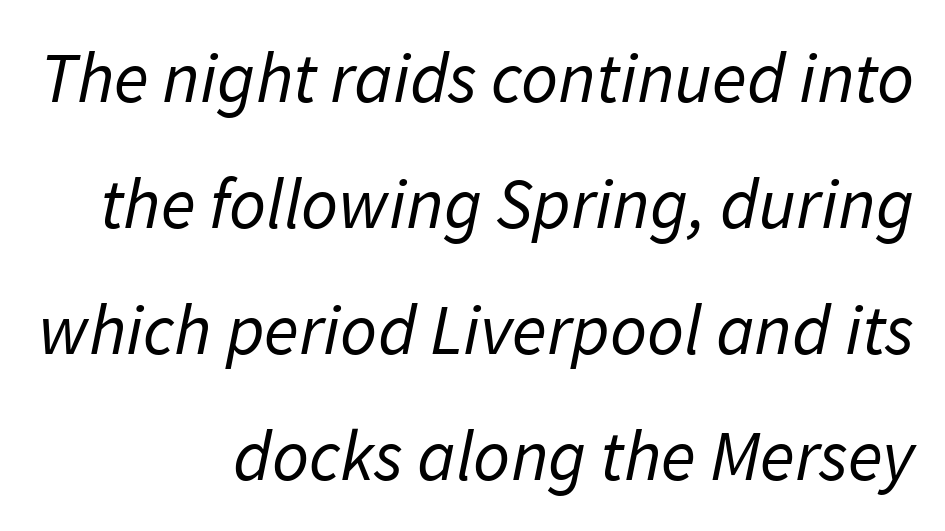
Letterform terminals end flat and unadorned throughout the passage. The face used here is rendered with its standard letterfit. Beneath every word, the page is bare. No extra ink here — the face is not bold. Notice how the passage keeps a crisp vertical edge on the right only. The passage shown is typed in a proportional face where columns would drift.
